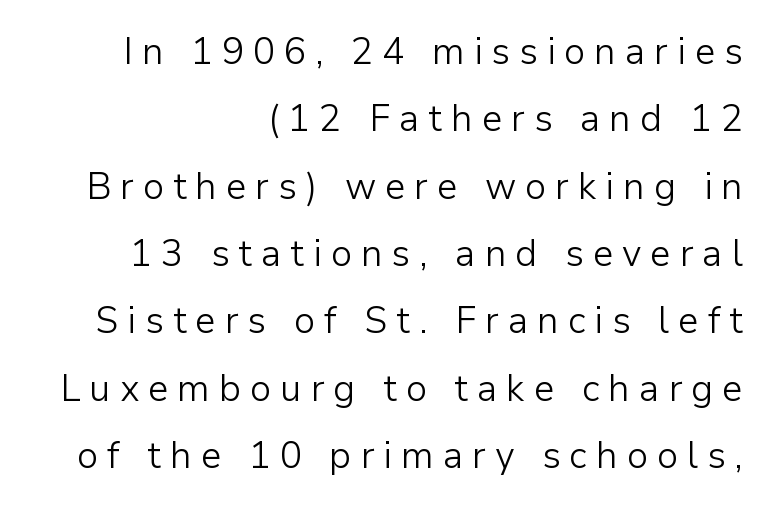
{"serif": "no", "italic": "no", "bold": "no", "weight": "light", "width": "normal", "stroke_contrast": "low", "x_height": "medium", "monospaced": "no", "underline": "no", "align": "right", "line_spacing_ratio": 1.82, "letter_spacing": "wide", "letter_spacing_em": 0.24, "glyph_px": 37}
